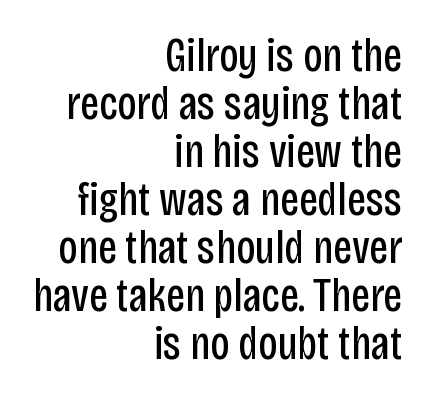
The image shows 48 px regular-weight, condensed sans-serif type, upright; set right-aligned, tight line spacing (1.0x), normal letter spacing, not underlined; low stroke contrast and a large x-height.
